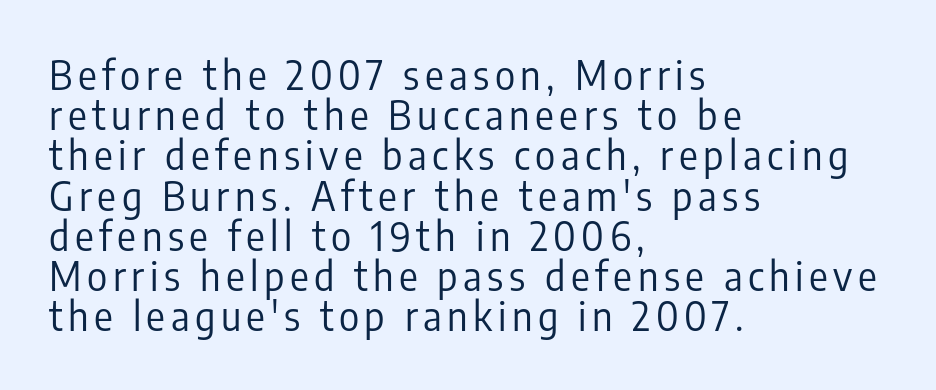
The image shows 39 px regular-weight, condensed sans-serif type, upright; set left-aligned, tight line spacing (1.03x), not underlined; low stroke contrast and a medium x-height.
